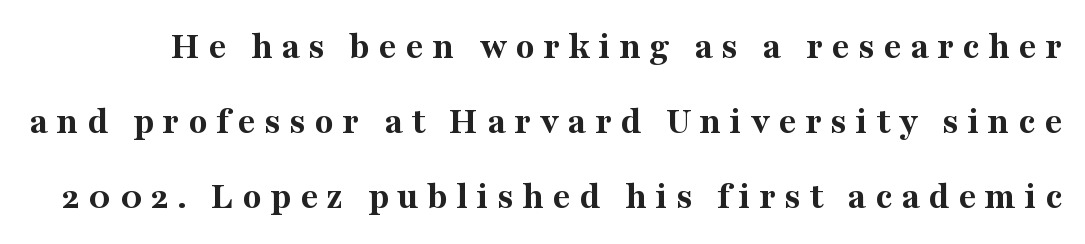
{"serif": "yes", "italic": "no", "bold": "yes", "weight": "bold", "width": "normal", "stroke_contrast": "medium", "x_height": "medium", "monospaced": "no", "underline": "no", "line_spacing": "loose", "line_spacing_ratio": 1.92, "letter_spacing": "wide", "letter_spacing_em": 0.22, "glyph_px": 39}
